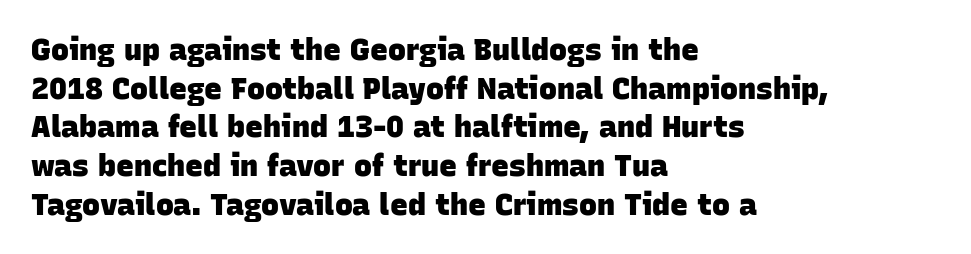
The image shows 30 px heavy sans-serif type; set left-aligned, normal line spacing (1.29x), normal letter spacing, not underlined; low stroke contrast and a large x-height.
